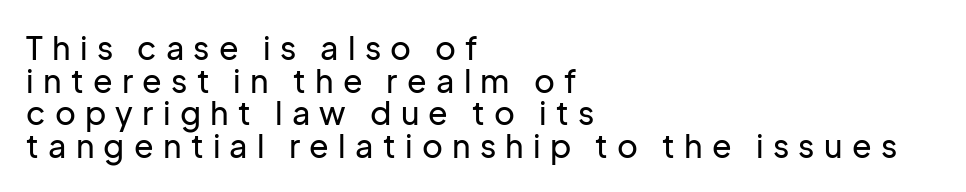
Check the space under the baseline: it is left empty. Tall strokes in this sample are plumb rather than angled. This block would grow much taller if given ordinary leading; it's compressed now. Spacing verdict: proportional, widths tailored to each character. Display-style spreading of the glyphs; the letterfit is very open.
